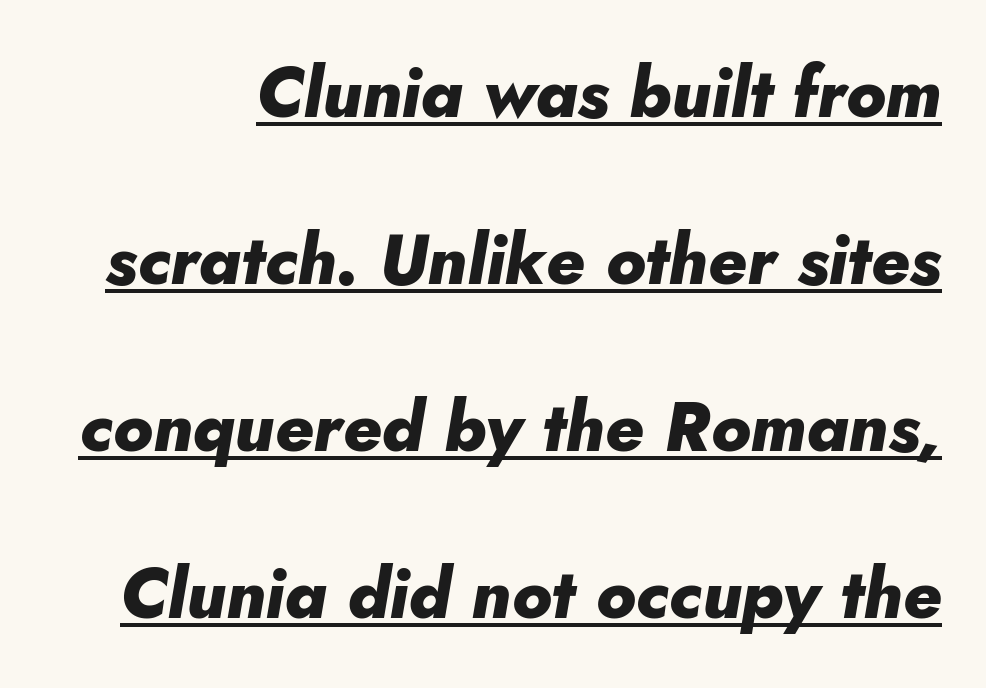
{"italic": "yes", "lean": "right", "slant_degrees": 10, "bold": "yes", "weight": "heavy", "width": "normal", "stroke_contrast": "low", "x_height": "small", "monospaced": "no", "underline": "yes", "line_spacing": "loose", "line_spacing_ratio": 2.42, "letter_spacing": "normal", "letter_spacing_em": 0.0, "glyph_px": 69}
